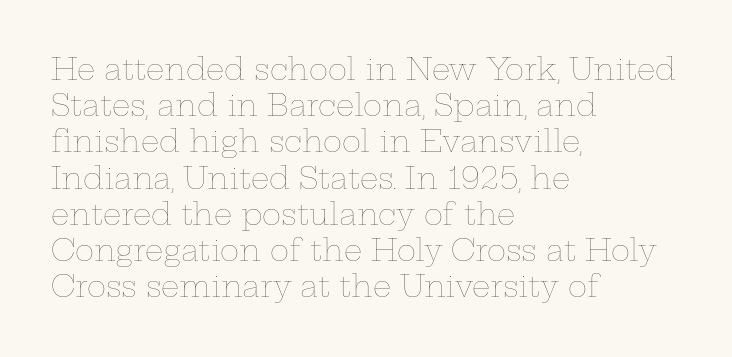
Q: Is the text bold? A: No.
Q: Is the text italic (slanted)? A: No, it is upright.
Q: Is the text underlined? A: No.
Q: How is the paragraph aligned? A: Left-aligned.
Q: Is the spacing between letters normal or unusually wide? A: Normal.
Q: Is the spacing between lines tight, normal or loose? A: Normal.
Q: Width (condensed, normal, or wide)? A: Wide.
Q: Stroke contrast? A: Low.
Q: x-height? A: Medium.
Q: Monospaced? A: No.
